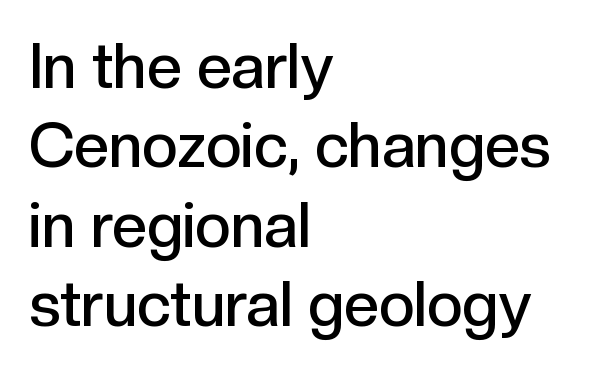
The image shows 62 px semibold sans-serif type, upright; set left-aligned, normal line spacing (1.28x), normal letter spacing, not underlined; a medium x-height.
